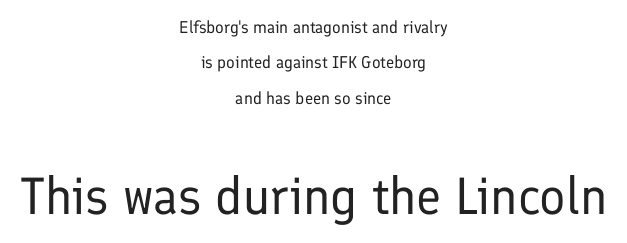
The type is set solid horizontally, with unmodified tracking. Horizontally, the lines are justified to the midpoint only. The string is rendered with underlining switched off. These lines are rendered in a variable-pitch font. Look at the bottom of the vertical strokes: they stop flat, with no serifs. Unlike italic type, these characters show no tilt at all.
